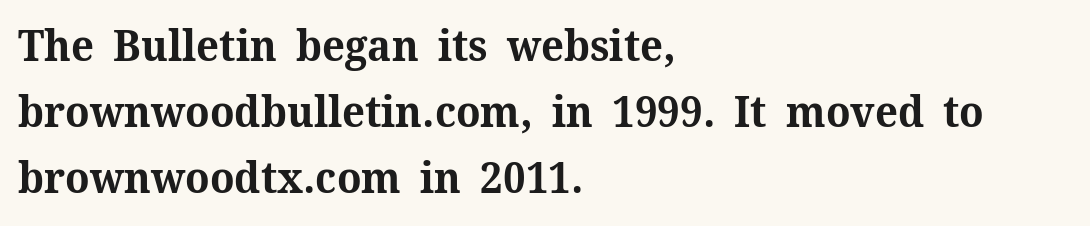
Q: Is the text bold? A: Yes.
Q: Is the text italic (slanted)? A: No, it is upright.
Q: Is the typeface a serif or a sans-serif typeface? A: Serif.
Q: Is the text underlined? A: No.
Q: How is the paragraph aligned? A: Left-aligned.
Q: Is the spacing between letters normal or unusually wide? A: Normal.
Q: Is the spacing between lines tight, normal or loose? A: Normal.
Q: Width (condensed, normal, or wide)? A: Normal.
Q: Stroke contrast? A: Medium.
Q: x-height? A: Medium.
Q: Monospaced? A: No.
